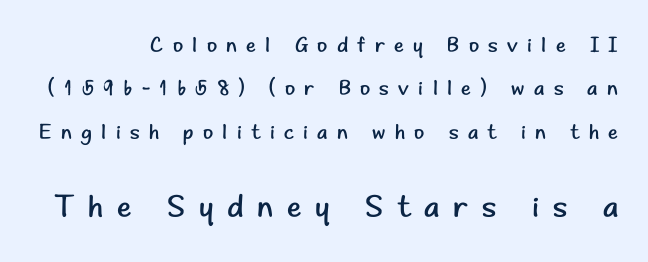
Q: Is the text bold? A: No.
Q: Is the text italic (slanted)? A: No, it is upright.
Q: Is the typeface a serif or a sans-serif typeface? A: Sans-serif.
Q: Is the text underlined? A: No.
Q: Is the spacing between letters normal or unusually wide? A: Unusually wide.
Q: Is the spacing between lines tight, normal or loose? A: Loose.
Q: Which block of text is set in a larger size, the first (top) or the second (bottom)? A: The second (bottom) one.
Q: Width (condensed, normal, or wide)? A: Normal.
Q: Stroke contrast? A: Low.
Q: x-height? A: Small.
Q: Monospaced? A: No.
